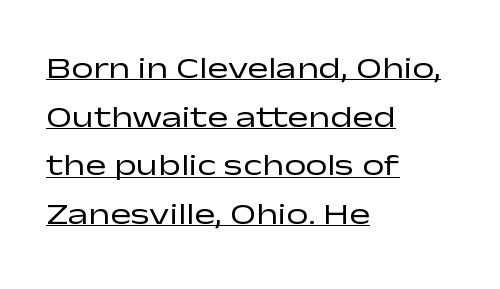
{"serif": "no", "italic": "no", "bold": "no", "weight": "regular", "width": "wide", "stroke_contrast": "low", "x_height": "medium", "monospaced": "no", "underline": "yes", "align": "left", "line_spacing": "normal", "line_spacing_ratio": 1.57, "letter_spacing": "normal", "letter_spacing_em": 0.0, "glyph_px": 31}
